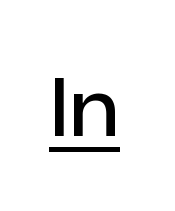
Designer's note — italics off, roman on. No feet cap the strokes, marking this as sans-serif type. How heavy is the stroke? Medium-heavy — a semibold, shy of bold. Every word sits above its own underline.
